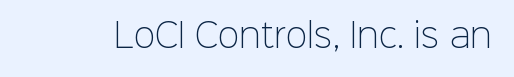
Q: Is the text bold? A: No.
Q: Is the text italic (slanted)? A: No, it is upright.
Q: Is the typeface a serif or a sans-serif typeface? A: Sans-serif.
Q: Is the text underlined? A: No.
Q: Is the spacing between letters normal or unusually wide? A: Normal.
Q: Width (condensed, normal, or wide)? A: Normal.
Q: Stroke contrast? A: Low.
Q: x-height? A: Medium.
Q: Monospaced? A: No.
